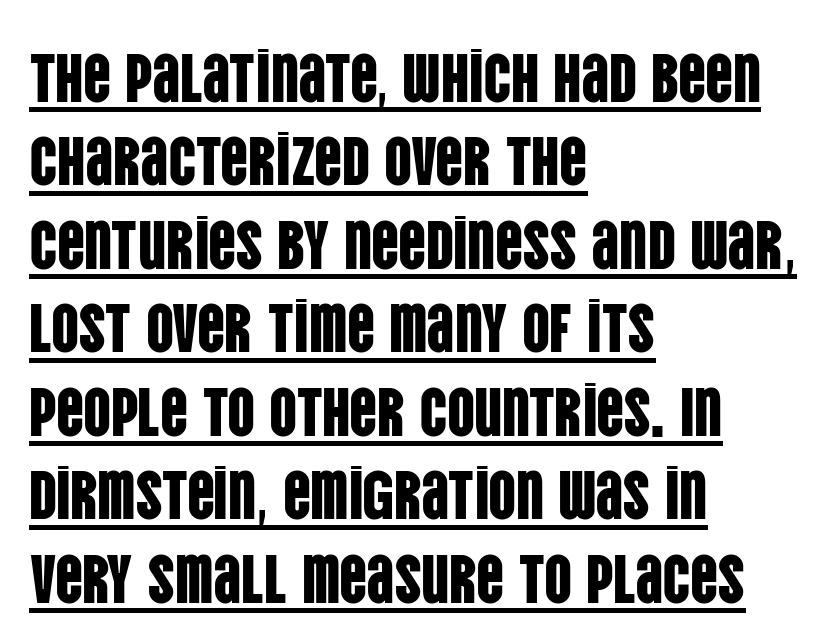
Look at the bottom of the vertical strokes: they stop flat, with no serifs. The string is rendered with underlining switched on. Looks like regular typesetting: each glyph gets only the width it needs. When letters stand straight like this, we call the style roman or upright. Default kerning and tracking; the words read as compact shapes.
